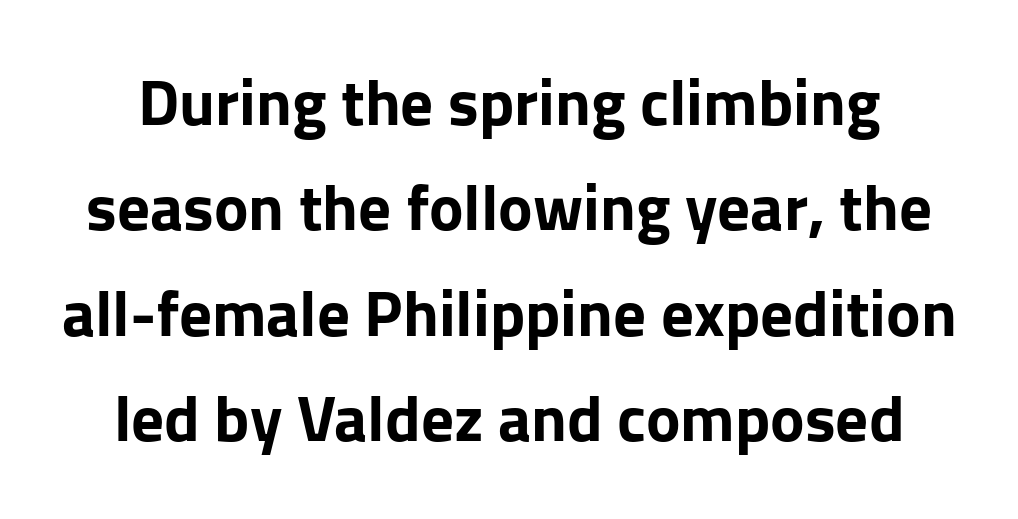
{"serif": "no", "italic": "no", "bold": "yes", "weight": "bold", "width": "normal", "stroke_contrast": "low", "x_height": "medium", "monospaced": "no", "underline": "no", "align": "center", "line_spacing": "normal", "line_spacing_ratio": 1.62, "letter_spacing": "normal", "letter_spacing_em": 0.0, "glyph_px": 65}
